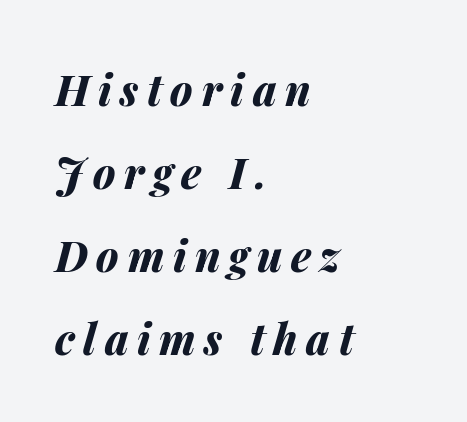
{"italic": "yes", "lean": "right", "slant_degrees": 14, "bold": "yes", "weight": "bold", "width": "normal", "stroke_contrast": "medium", "x_height": "medium", "monospaced": "no", "underline": "no", "align": "left", "line_spacing": "loose", "line_spacing_ratio": 1.98, "letter_spacing": "wide", "letter_spacing_em": 0.2, "glyph_px": 42}
